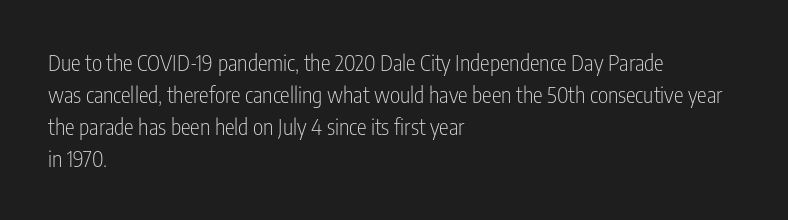
{"italic": "no", "bold": "no", "underline": "no", "align": "left", "line_spacing": "normal", "line_spacing_ratio": 1.45, "letter_spacing": "normal", "letter_spacing_em": 0.0, "glyph_px": 22}
